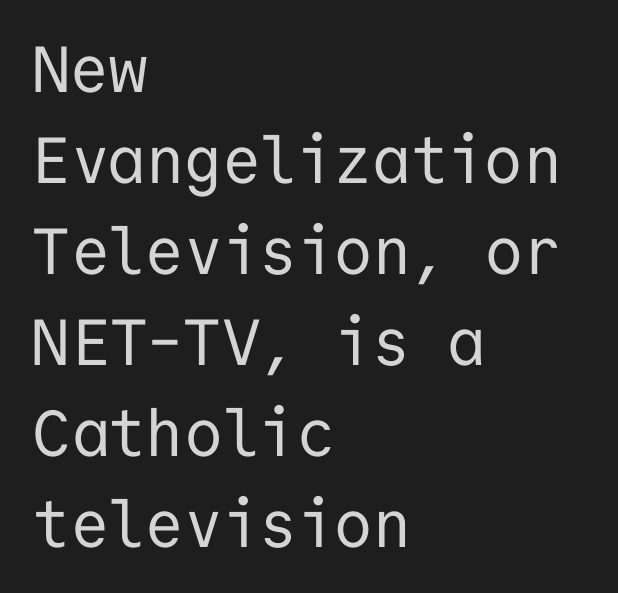
The specimen reads as upright at a glance. The type is set solid horizontally, with unmodified tracking. Underline: absent. The space between consecutive lines is moderate. Is this a fixed-width face? Yes — each glyph sits in an identical cell.
